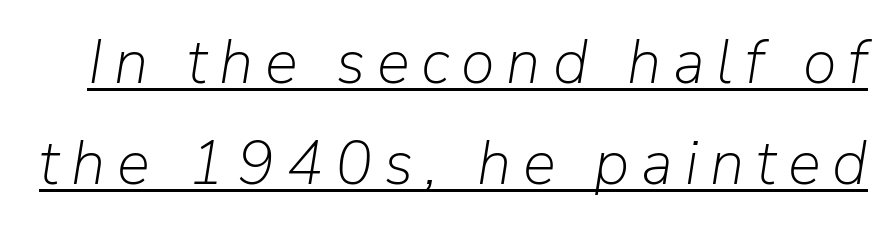
Underline: present. Stems here are at most as thick as an everyday book face. The face used here is proportionally spaced, like ordinary book or web type. What's the leading like? Ordinary, nothing unusual. The typography opts for an oblique posture over an upright one.
